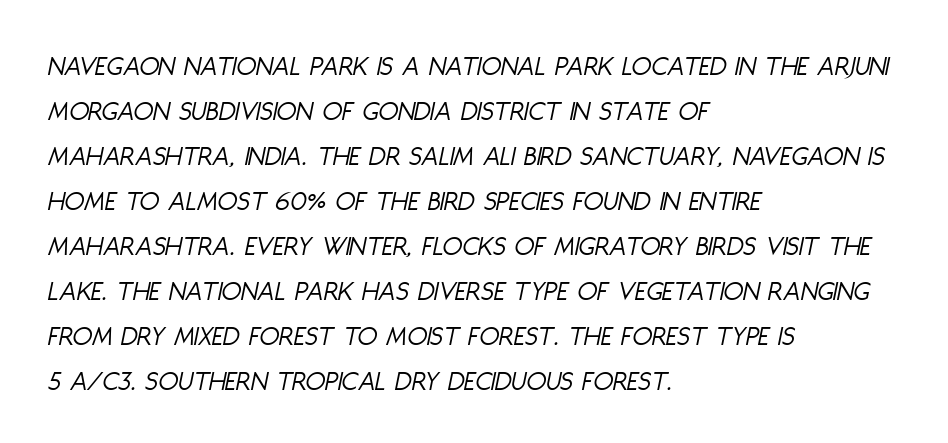
In CSS terms this would be text-align: left. Spacing between characters is what you'd get straight out of the box. Quick note: interline space is typical. Notice how the stems are inclined rather than vertical — that's the hallmark of italics.
